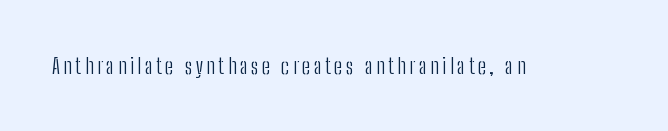
Q: Is the text bold? A: No.
Q: Is the text italic (slanted)? A: No, it is upright.
Q: Is the text underlined? A: No.
